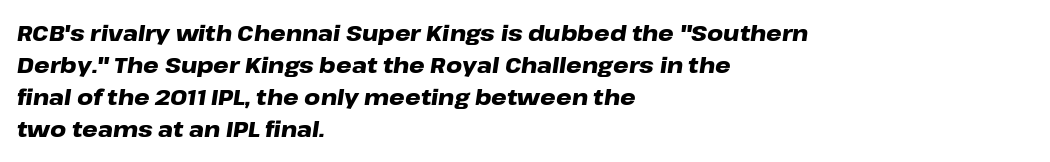
The image shows 22 px bold type, italic (leaning right); set left-aligned, normal line spacing (1.46x), normal letter spacing, not underlined.
